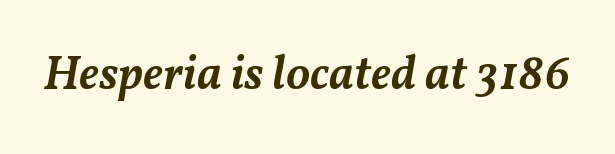
{"italic": "yes", "lean": "right", "slant_degrees": 11, "bold": "semi", "weight": "semibold", "width": "normal", "stroke_contrast": "medium", "x_height": "medium", "monospaced": "no", "underline": "no", "letter_spacing": "normal", "letter_spacing_em": 0.0, "glyph_px": 48}
